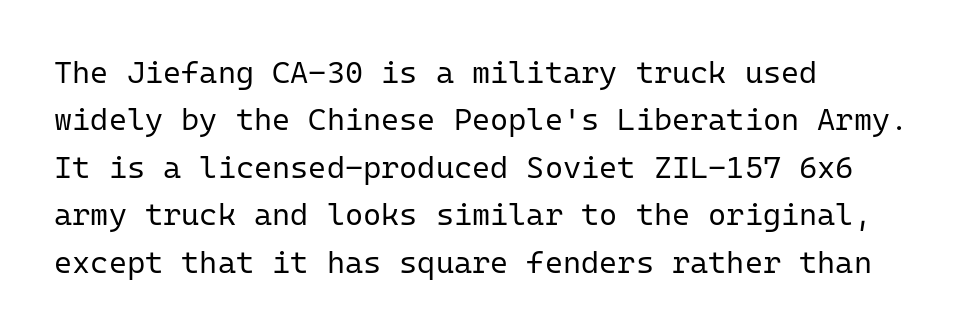
{"serif": "no", "italic": "no", "bold": "no", "weight": "regular", "width": "normal", "stroke_contrast": "low", "x_height": "medium", "monospaced": "yes", "underline": "no", "align": "left", "line_spacing": "normal", "line_spacing_ratio": 1.53, "letter_spacing": "normal", "letter_spacing_em": 0.0, "glyph_px": 31}
